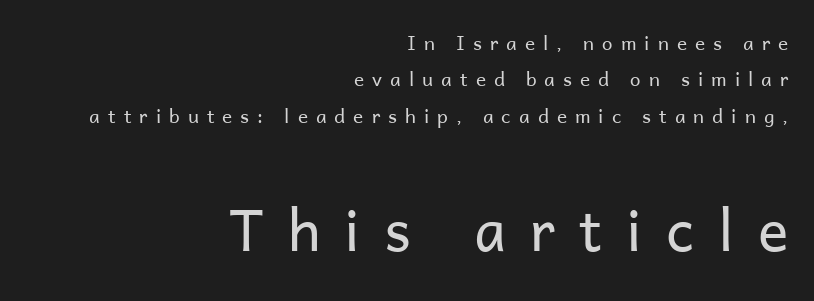
Visually, the bottom section dominates because its glyphs are scaled up. Does the copy run flush right? Yes — the right margin is perfectly even. The letterforms stand isolated, each surrounded by extra space. Do the characters align in a grid? No, the font is proportional. Unmarked baselines from the first word to the last. Bold? No — there's no thickening of the strokes.
